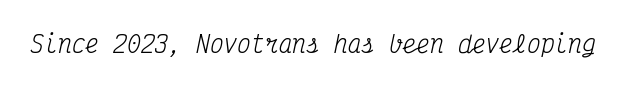
Each stroke keeps to a modest, everyday thickness or less. In terms of posture, this sample is oblique. Honestly, there is no underline to notice here at all. The horizontal fit of the characters is conventional and even.
